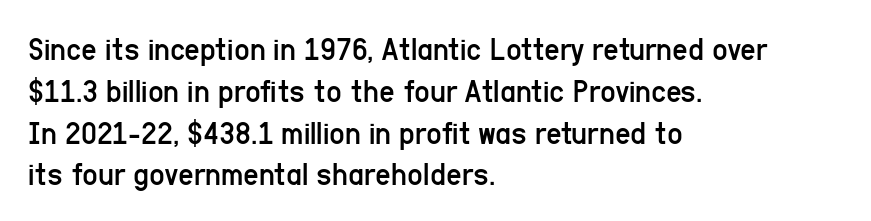
Here the designer chose a conventional face with non-uniform glyph widths. I'd call this a sans setting — the letters go barefoot. The letterforms sit at book weight or below. Caption: standard tracking, unaltered.
